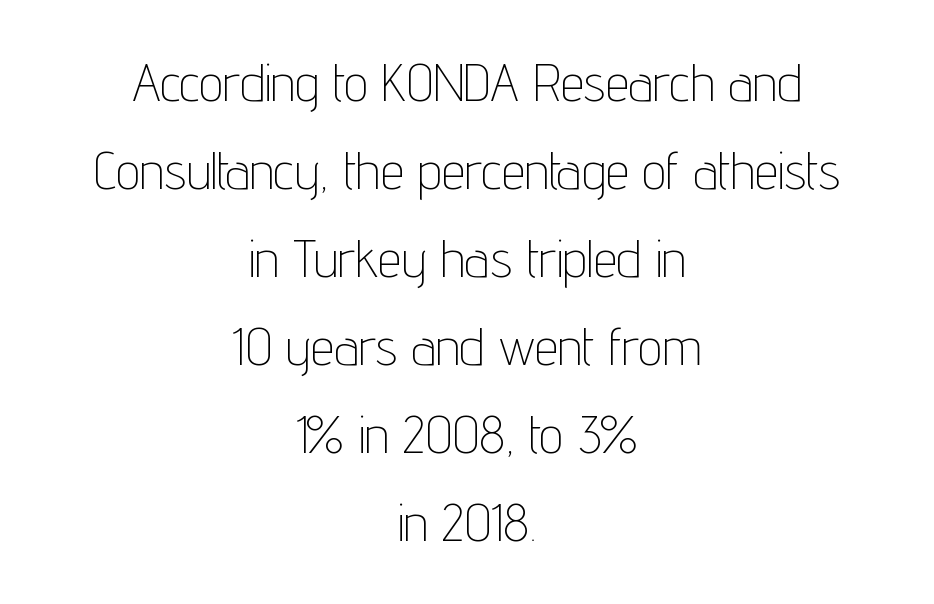
Q: Is the text bold? A: No.
Q: Is the text italic (slanted)? A: No, it is upright.
Q: Is the typeface a serif or a sans-serif typeface? A: Sans-serif.
Q: Is the text underlined? A: No.
Q: How is the paragraph aligned? A: Centered.
Q: Is the spacing between letters normal or unusually wide? A: Normal.
Q: Is the spacing between lines tight, normal or loose? A: Normal.
Q: Width (condensed, normal, or wide)? A: Condensed.
Q: Stroke contrast? A: Low.
Q: x-height? A: Medium.
Q: Monospaced? A: No.
